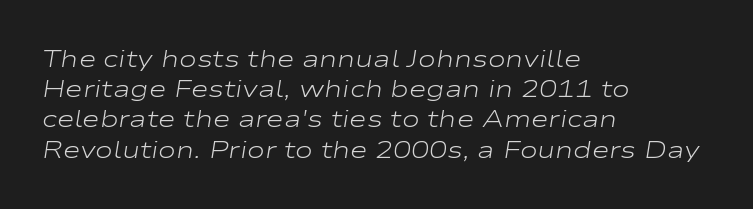
Q: Is the text bold? A: No.
Q: Is the text italic (slanted)? A: Yes, it leans right by about 9 degrees.
Q: Is the text underlined? A: No.
Q: How is the paragraph aligned? A: Left-aligned.
Q: Is the spacing between letters normal or unusually wide? A: Normal.
Q: Is the spacing between lines tight, normal or loose? A: Normal.
